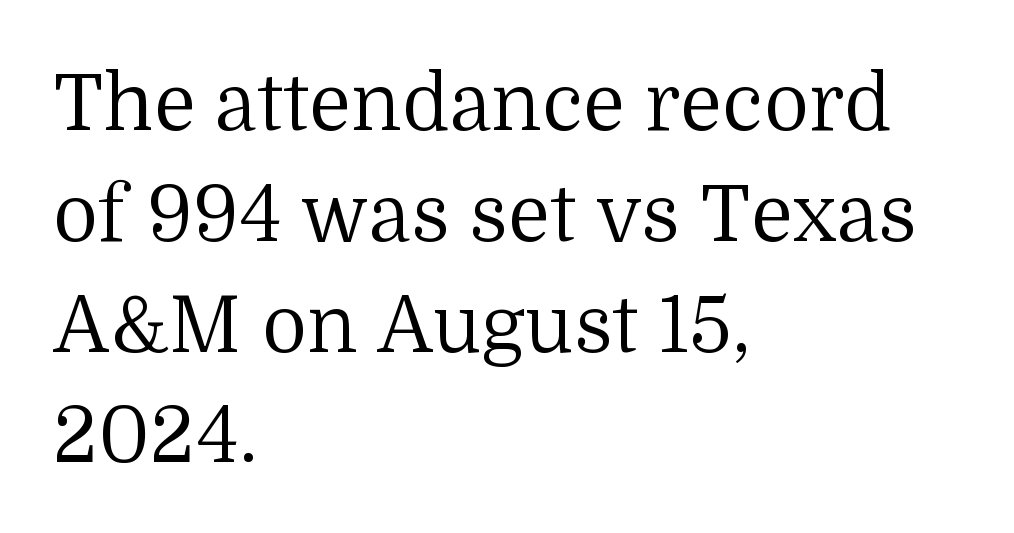
The image shows 78 px regular-weight serif type, upright; set left-aligned, normal line spacing (1.42x), normal letter spacing, not underlined; medium stroke contrast and a medium x-height.
